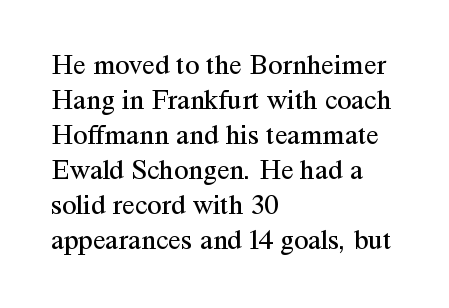
Q: Is the text bold? A: No.
Q: Is the text italic (slanted)? A: No, it is upright.
Q: Is the typeface a serif or a sans-serif typeface? A: Serif.
Q: Is the text underlined? A: No.
Q: How is the paragraph aligned? A: Left-aligned.
Q: Is the spacing between letters normal or unusually wide? A: Normal.
Q: Width (condensed, normal, or wide)? A: Normal.
Q: Stroke contrast? A: Medium.
Q: x-height? A: Medium.
Q: Monospaced? A: No.
